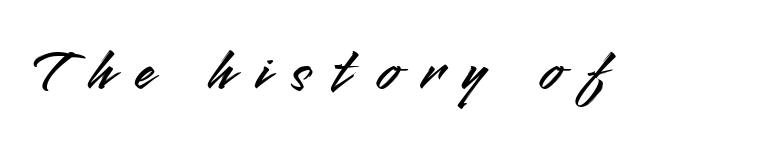
The image shows 60 px sans-serif type; set unusually wide letter spacing (+0.36 em), not underlined; medium stroke contrast and a small x-height.
